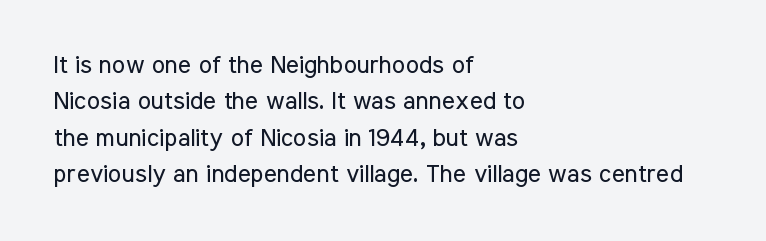
In terms of posture, this sample is upright. The passage shown has conventional tracking throughout. The zone under the glyphs is completely vacant. The lines are quadded left. These glyphs show unthickened strokes, regular width or finer. Rows of type keep a routine distance in the vertical direction.
